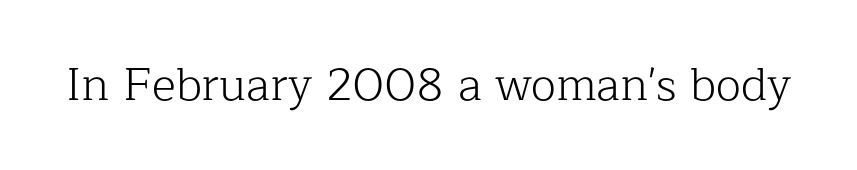
The image shows 46 px light serif type, upright; set normal letter spacing, not underlined; low stroke contrast and a medium x-height.
